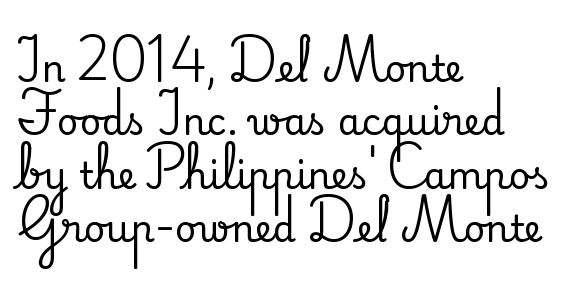
Q: Is the text italic (slanted)? A: No, it is upright.
Q: Is the typeface a serif or a sans-serif typeface? A: Serif.
Q: Is the text underlined? A: No.
Q: How is the paragraph aligned? A: Left-aligned.
Q: Is the spacing between letters normal or unusually wide? A: Normal.
Q: Is the spacing between lines tight, normal or loose? A: Normal.
Q: Width (condensed, normal, or wide)? A: Normal.
Q: Stroke contrast? A: Medium.
Q: x-height? A: Small.
Q: Monospaced? A: No.
